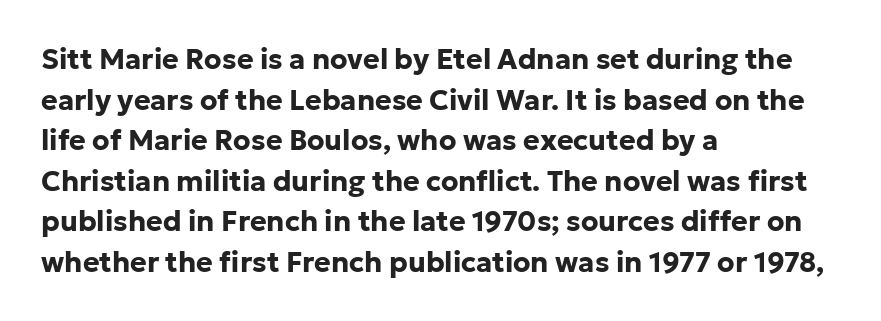
The image shows 28 px bold sans-serif type, upright; set left-aligned, normal line spacing (1.45x), normal letter spacing, not underlined; low stroke contrast and a medium x-height.
